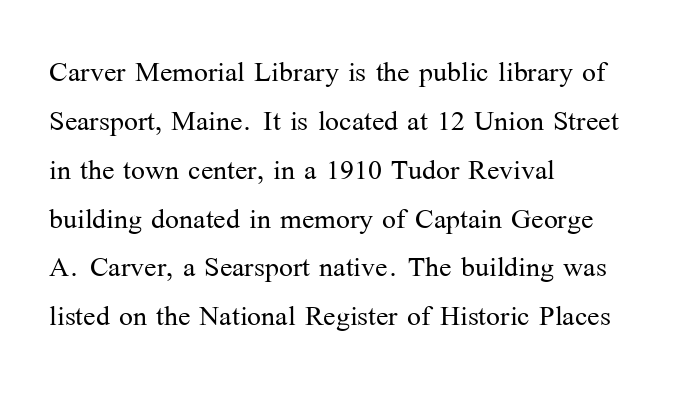
Unmarked baselines from the first word to the last. Visually the block forms a straight wall on the left and a jagged coastline on the right. The letterforms sit at book weight or below. Nobody touched the tracking dial on this one. Tall strokes in this sample are plumb rather than angled.
